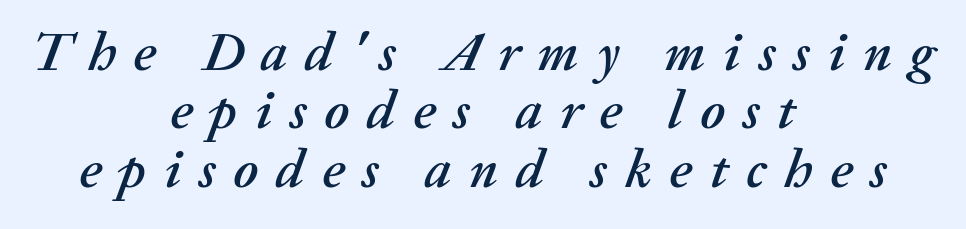
Q: Is the text italic (slanted)? A: Yes, it leans right by about 20 degrees.
Q: Is the text underlined? A: No.
Q: How is the paragraph aligned? A: Centered.
Q: Is the spacing between letters normal or unusually wide? A: Unusually wide.
Q: Is the spacing between lines tight, normal or loose? A: Tight.
Q: Width (condensed, normal, or wide)? A: Normal.
Q: Stroke contrast? A: Medium.
Q: x-height? A: Medium.
Q: Monospaced? A: No.
